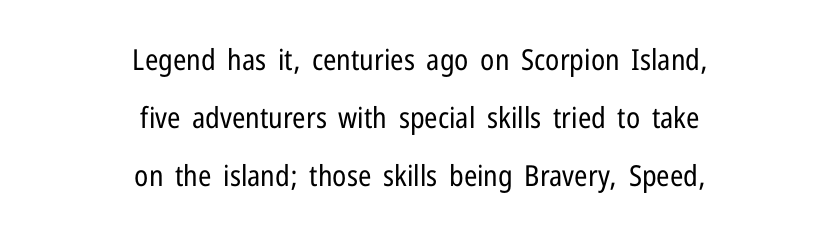
{"serif": "no", "italic": "no", "bold": "no", "weight": "regular", "width": "condensed", "stroke_contrast": "low", "x_height": "medium", "monospaced": "no", "underline": "no", "align": "center", "line_spacing": "loose", "line_spacing_ratio": 2.0, "letter_spacing": "normal", "letter_spacing_em": 0.0, "glyph_px": 29}
